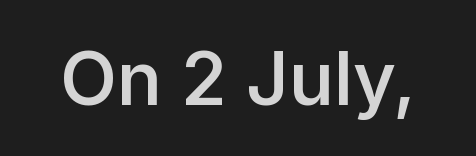
{"serif": "no", "italic": "no", "bold": "semi", "weight": "semibold", "width": "normal", "stroke_contrast": "low", "x_height": "medium", "monospaced": "no", "underline": "no", "letter_spacing": "normal", "letter_spacing_em": 0.0, "glyph_px": 74}
